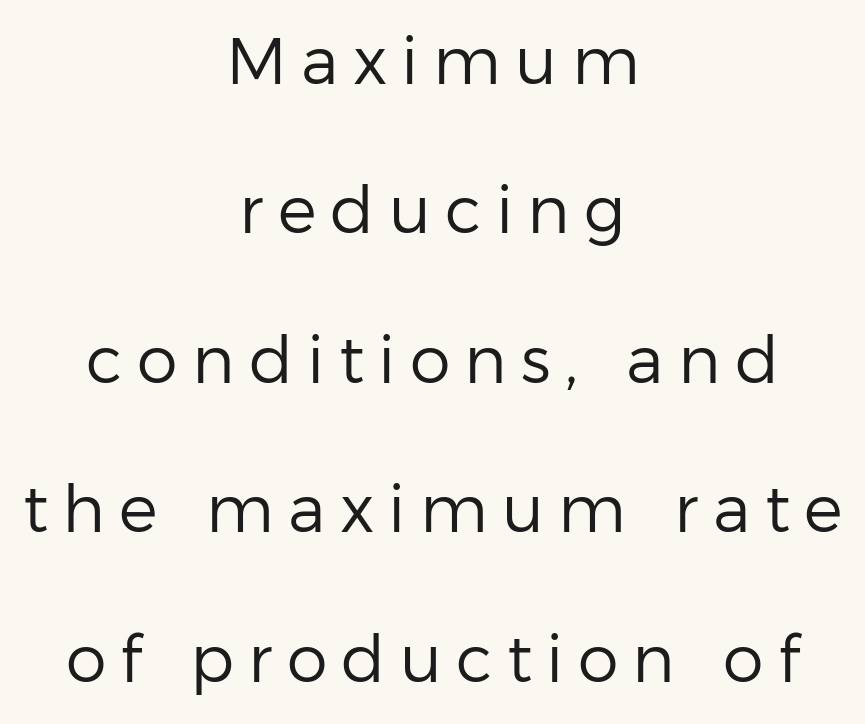
The image shows 65 px regular-weight sans-serif type, upright; set centered, loose line spacing (2.3x), unusually wide letter spacing (+0.22 em), not underlined; low stroke contrast and a medium x-height.
